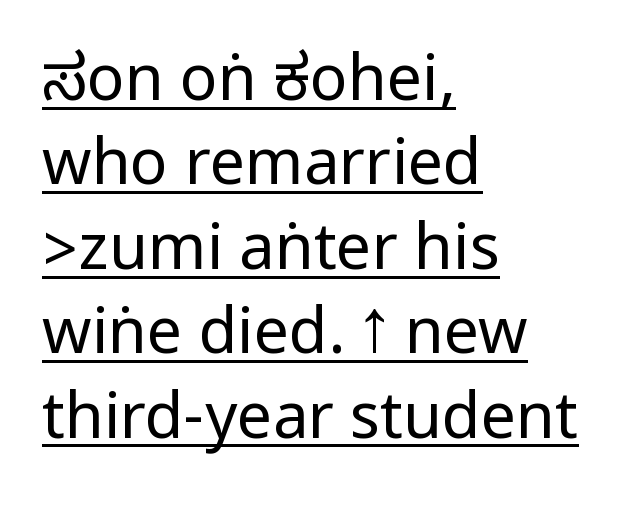
The image shows 63 px regular-weight, condensed sans-serif type, upright; set left-aligned, normal line spacing (1.34x), normal letter spacing, underlined; low stroke contrast.
